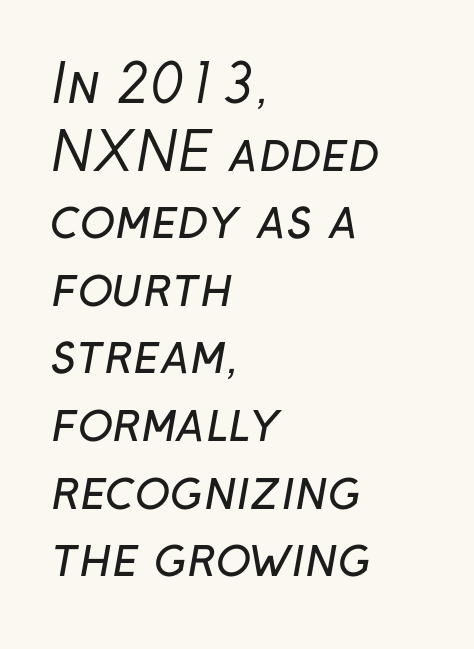
{"serif": "no", "bold": "no", "weight": "regular", "width": "normal", "stroke_contrast": "low", "x_height": "medium", "monospaced": "no", "underline": "no", "align": "left", "line_spacing": "normal", "line_spacing_ratio": 1.3, "letter_spacing": "normal", "letter_spacing_em": 0.0, "glyph_px": 52}
